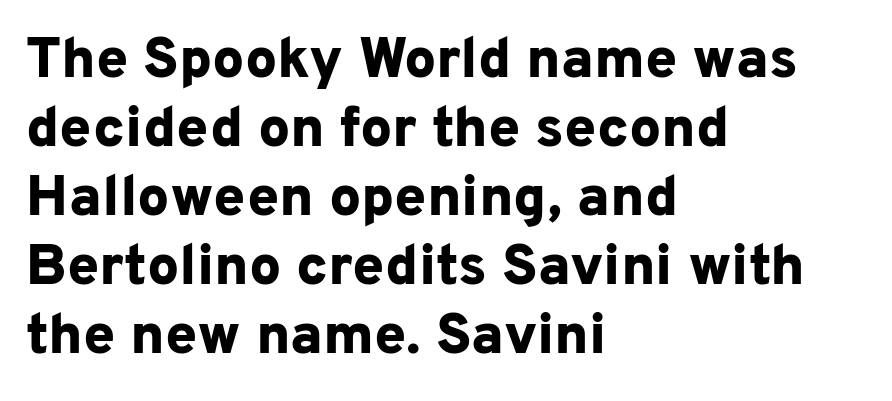
Q: Is the text bold? A: Yes.
Q: Is the text italic (slanted)? A: No, it is upright.
Q: Is the typeface a serif or a sans-serif typeface? A: Sans-serif.
Q: Is the text underlined? A: No.
Q: How is the paragraph aligned? A: Left-aligned.
Q: Is the spacing between letters normal or unusually wide? A: Normal.
Q: Width (condensed, normal, or wide)? A: Normal.
Q: Stroke contrast? A: Low.
Q: x-height? A: Medium.
Q: Monospaced? A: No.
